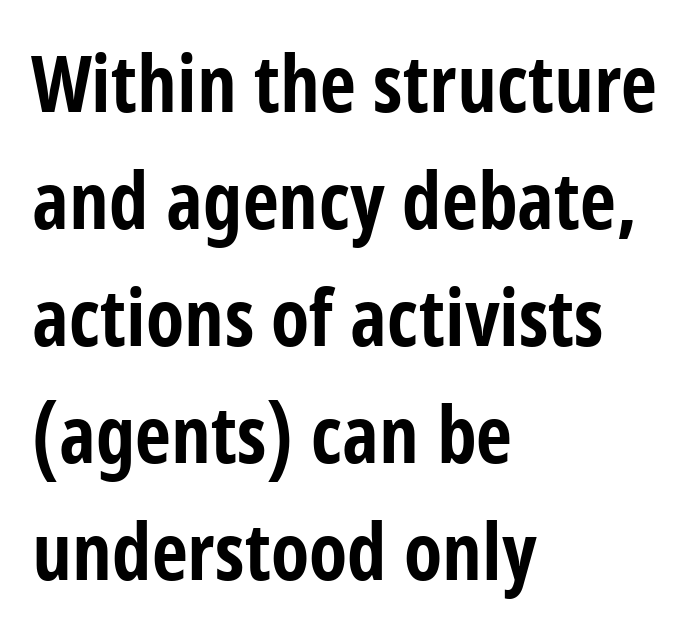
The rag falls on the right side of this text block. Proportional: the letters do not fall into vertical columns. Chunky letters — that's bold for sure. Unmarked baselines from the first word to the last.
